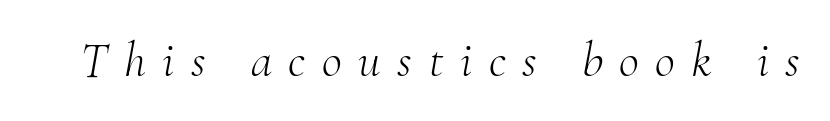
Each letter keeps its own natural width here, so spacing adapts to shape. The type is letterspaced generously, with wide tracking. Emphasis-style slanted type is in use. The glyphs are unaccompanied by any horizontal stroke below them. The passage shown is not bold in any degree.
